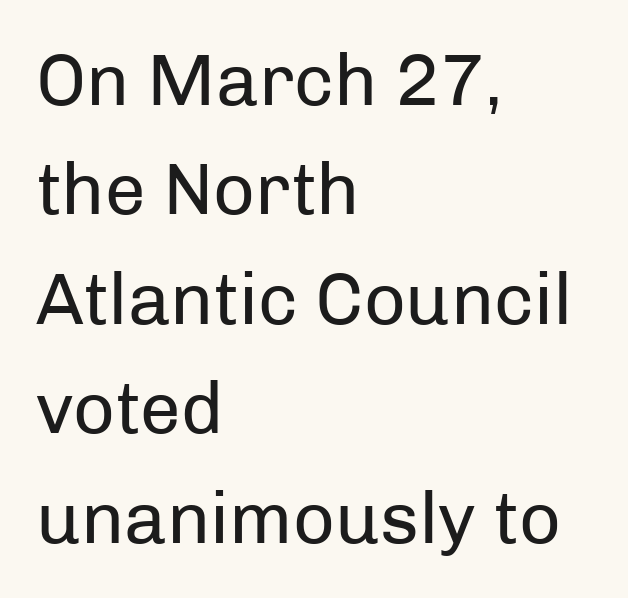
The image shows 73 px regular-weight sans-serif type, upright; set left-aligned, normal line spacing (1.5x), normal letter spacing, not underlined; low stroke contrast and a medium x-height.
